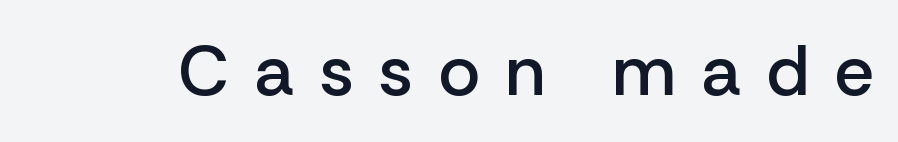
The image shows 71 px semibold sans-serif type, upright; set unusually wide letter spacing (+0.35 em), not underlined; low stroke contrast and a medium x-height.
